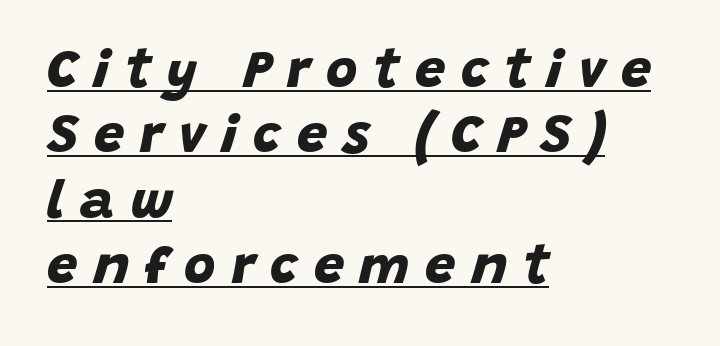
The image shows 54 px bold sans-serif type; set left-aligned, line spacing 1.21x, unusually wide letter spacing (+0.29 em), underlined; low stroke contrast and a large x-height.
